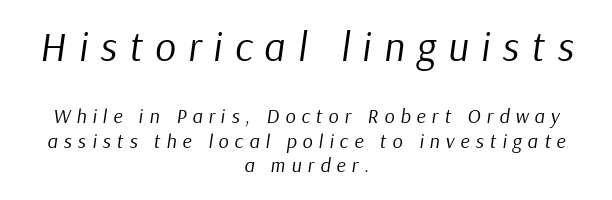
The image shows 41 px regular-weight type, italic (leaning right); set centered, line spacing 1.21x, unusually wide letter spacing (+0.3 em), not underlined; the first (top) block is 2.05x larger; low stroke contrast and a medium x-height.
